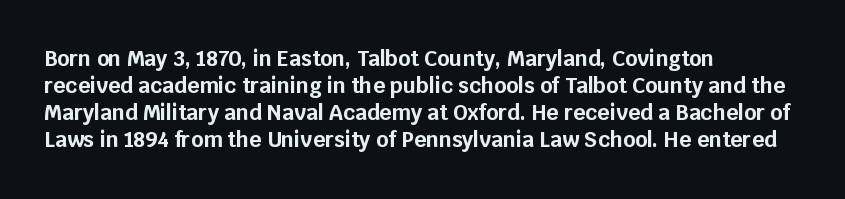
Q: Is the text bold? A: Yes.
Q: Is the text italic (slanted)? A: No, it is upright.
Q: Is the text underlined? A: No.
Q: How is the paragraph aligned? A: Left-aligned.
Q: Is the spacing between letters normal or unusually wide? A: Normal.
Q: Is the spacing between lines tight, normal or loose? A: Normal.
